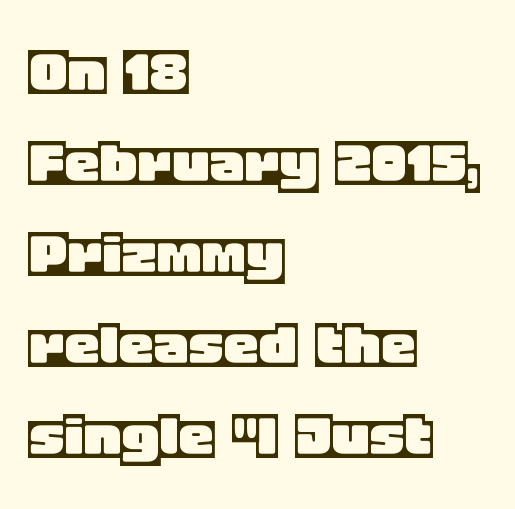
{"italic": "no", "width": "normal", "x_height": "large", "monospaced": "no", "underline": "no", "align": "left", "line_spacing": "normal", "line_spacing_ratio": 1.28, "letter_spacing": "normal", "letter_spacing_em": 0.0, "glyph_px": 71}
